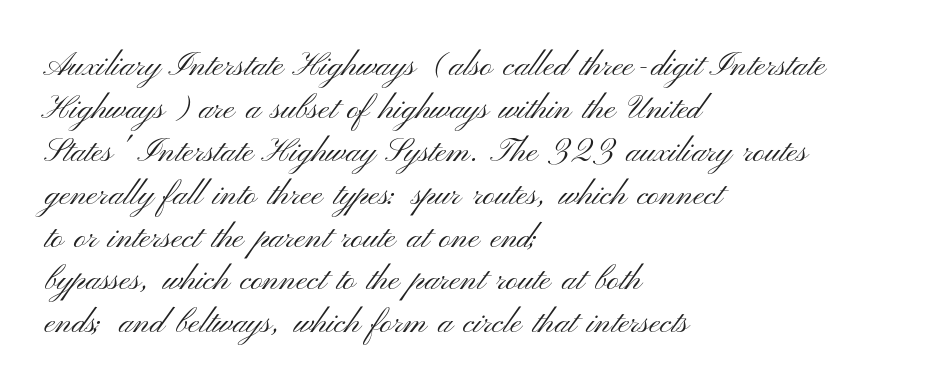
Q: Is the text bold? A: No.
Q: Is the text italic (slanted)? A: Yes.
Q: Is the typeface a serif or a sans-serif typeface? A: Sans-serif.
Q: Is the text underlined? A: No.
Q: How is the paragraph aligned? A: Left-aligned.
Q: Is the spacing between letters normal or unusually wide? A: Normal.
Q: Is the spacing between lines tight, normal or loose? A: Normal.
Q: Width (condensed, normal, or wide)? A: Wide.
Q: Stroke contrast? A: Medium.
Q: x-height? A: Small.
Q: Monospaced? A: No.
